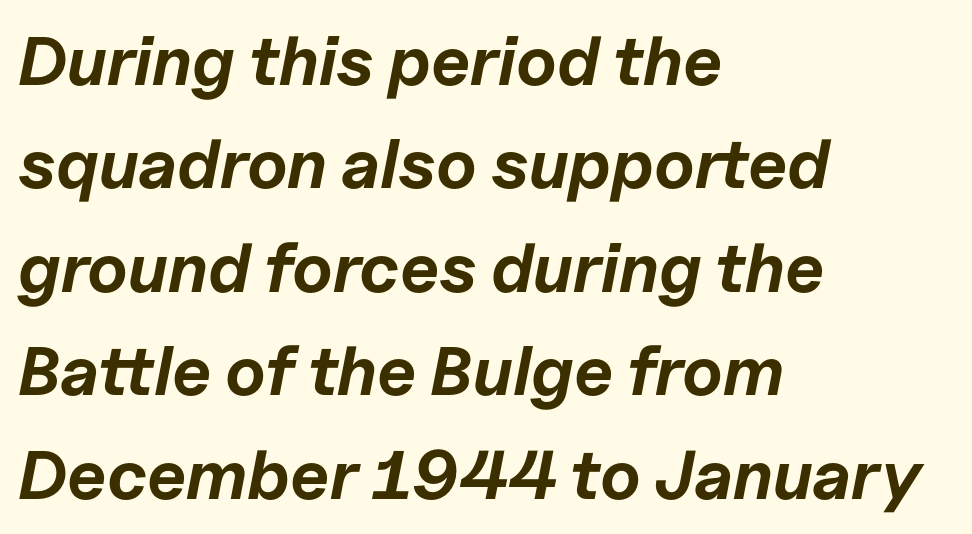
{"italic": "yes", "lean": "right", "slant_degrees": 11, "bold": "yes", "weight": "bold", "width": "normal", "stroke_contrast": "low", "x_height": "medium", "monospaced": "no", "underline": "no", "align": "left", "line_spacing": "normal", "line_spacing_ratio": 1.5, "letter_spacing": "normal", "letter_spacing_em": 0.0, "glyph_px": 69}
